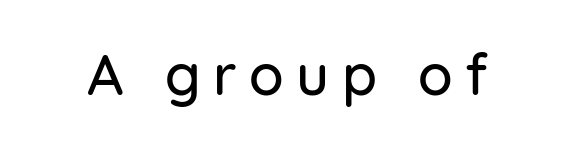
The image shows 57 px sans-serif type, upright; set unusually wide letter spacing (+0.22 em), not underlined; low stroke contrast and a medium x-height.
